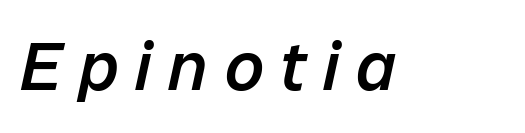
The glyphs look as if they've been sheared to an angle. Anything drawn beneath the words? Only blank space. Honestly, the letter spacing is so wide it's the main thing you notice. Heft: intermediate — a semibold. Character widths vary here, with narrow letters taking less room than wide ones.
